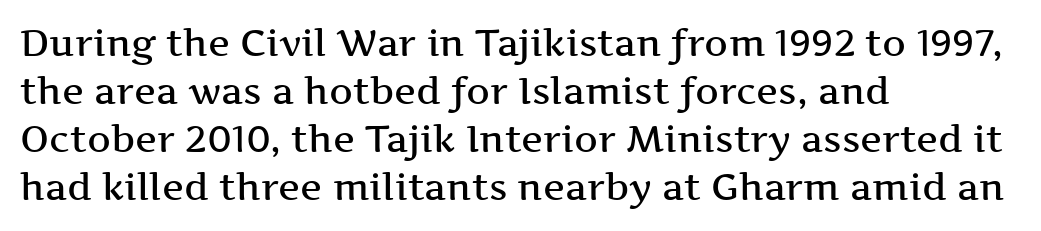
The setting favours the left margin, as ordinary paragraphs usually do. Notice how descenders clear the ascenders below comfortably — that's standard leading. Here the glyphs are tracked normally, forming tight word shapes. Do the letters lean? They stand straight.
